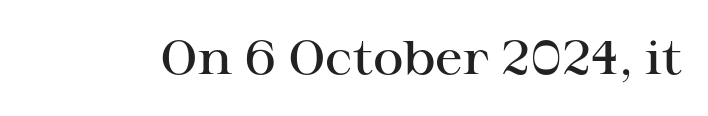
Varying glyph widths throughout — classic text-font behaviour. Upright lettering throughout. This is the in-between weight designers call semibold or demi. Serif or sans? Serif — the stroke terminals have little feet. Look at the tracking — it's just the regular setting, nothing added.
